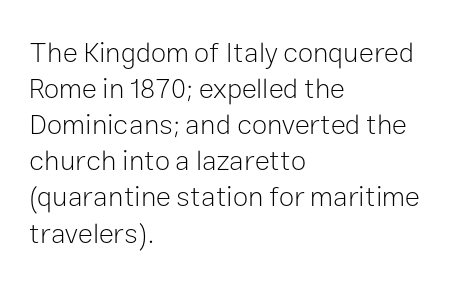
The image shows 28 px light sans-serif type, upright; set left-aligned, normal line spacing (1.29x), normal letter spacing, not underlined; low stroke contrast and a medium x-height.
